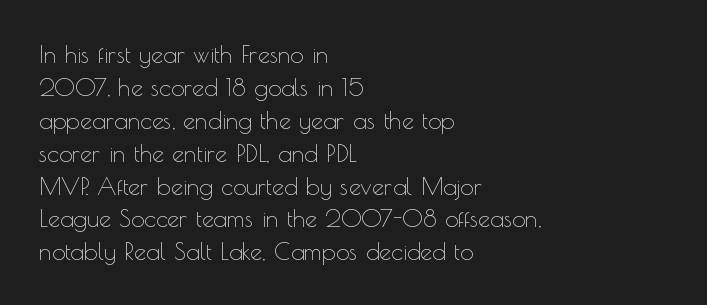
Q: Is the text bold? A: No.
Q: Is the text italic (slanted)? A: No, it is upright.
Q: Is the text underlined? A: No.
Q: How is the paragraph aligned? A: Left-aligned.
Q: Is the spacing between letters normal or unusually wide? A: Normal.
Q: Is the spacing between lines tight, normal or loose? A: Normal.
